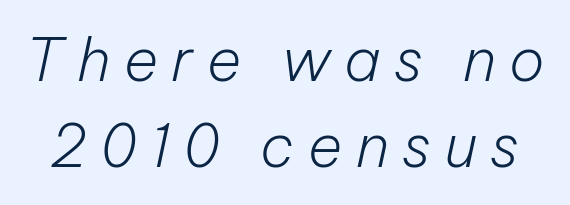
Is the letter spacing exaggerated? Yes — the characters are pushed far apart. Looks like regular typesetting: each glyph gets only the width it needs. The line-height multiplier appears to be the usual default. Stem width sits at or under what a default text font uses. Is the type slanted? Yes — the strokes lean at a clear angle. Bare-footed words on every line.
